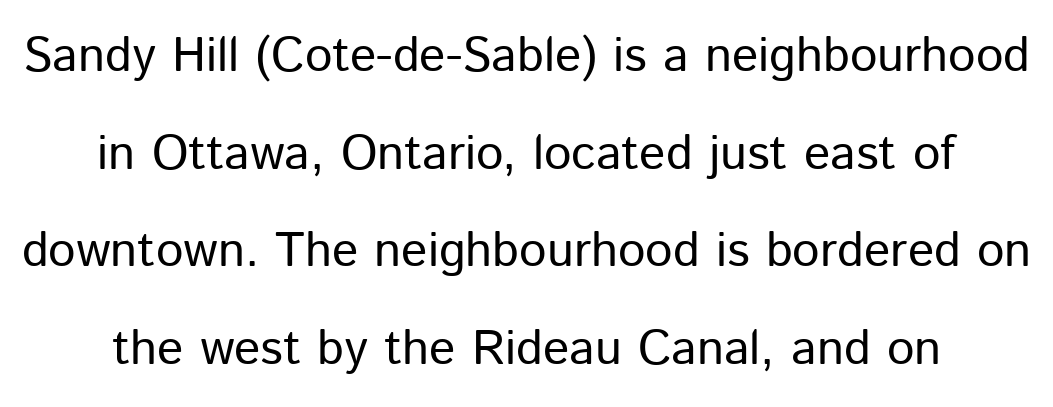
The image shows 49 px regular-weight sans-serif type, upright; set centered, loose line spacing (1.99x), normal letter spacing, not underlined; low stroke contrast and a medium x-height.
